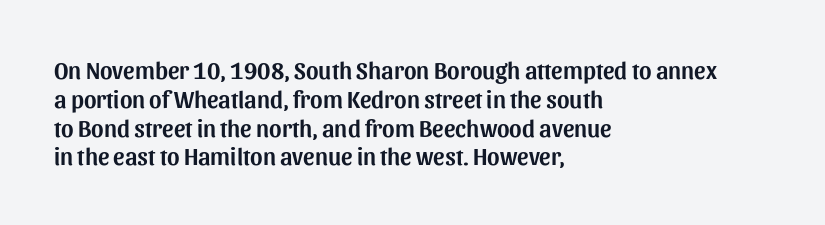
The image shows 24 px text type, upright; set left-aligned, line spacing 1.2x, normal letter spacing, not underlined.
